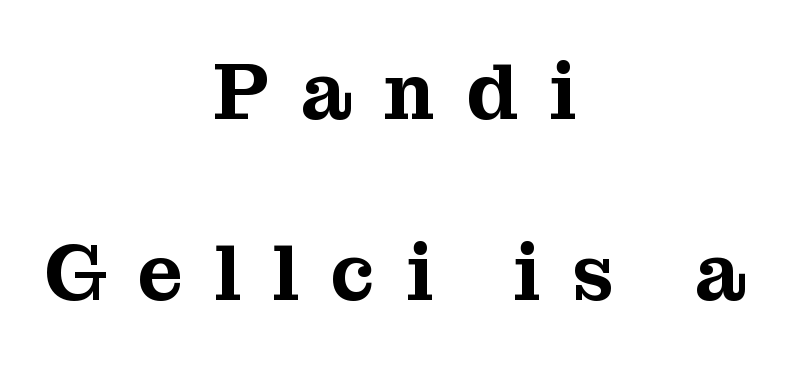
The image shows 79 px serif type, upright; set centered, loose line spacing (2.29x), unusually wide letter spacing (+0.4 em), not underlined; medium stroke contrast and a medium x-height.
